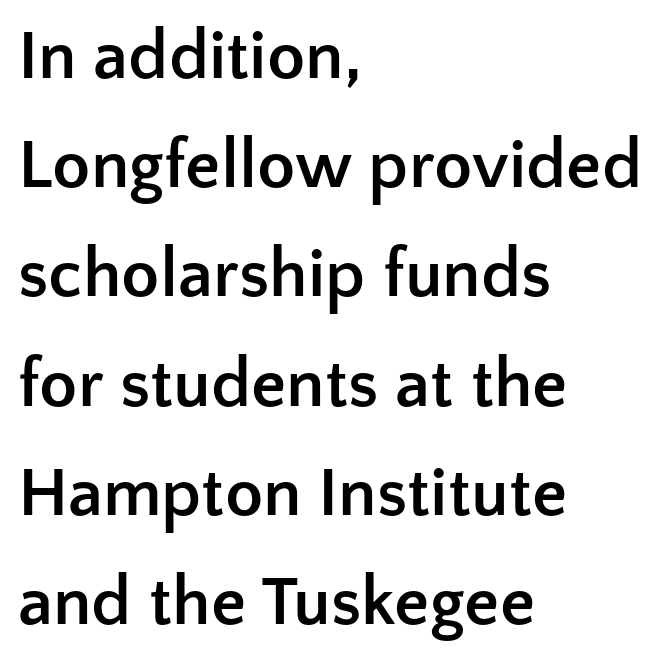
This sample uses plain, unmodified letter spacing. Pretty heavy lettering here — definitely bold. Reading down the block, your eye returns to a fixed left position each line. Anything drawn beneath the words? Only blank space. The designer went with a sans here, leaving each stem footless.
